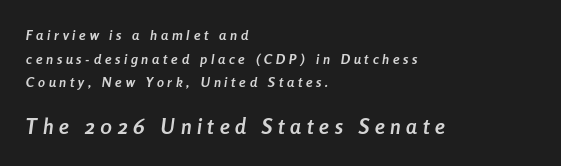
The letters are slanted; this is an italic face. Vertical spacing — default. Weight check: bold — yes, fully. The passage is arranged the way most books set body copy — flush left.
